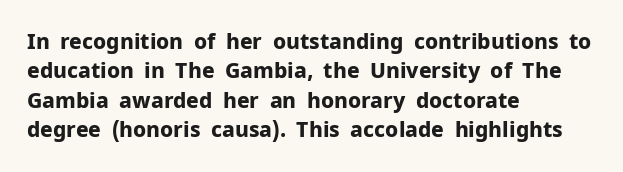
Posture: upright roman. Underlining? Definitely not there. Each line starts at the same left margin while the right side varies. Stroke thickness is high; the sample reads as a true bold. The block of text has a typical density, with ordinary space between rows.
